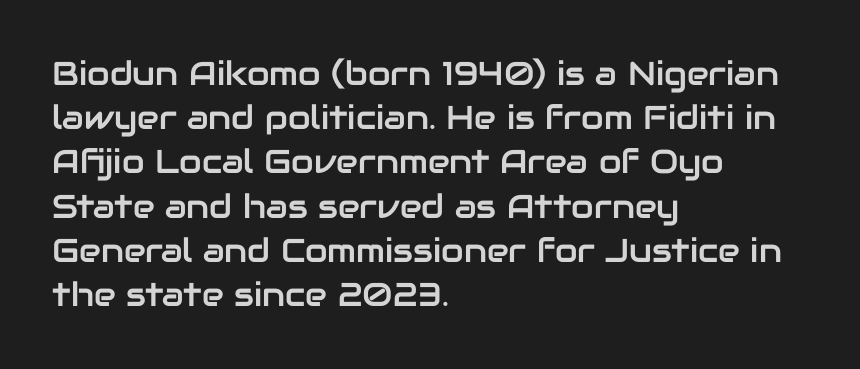
{"serif": "no", "italic": "no", "width": "normal", "stroke_contrast": "low", "x_height": "medium", "monospaced": "no", "underline": "no", "align": "left", "line_spacing": "normal", "line_spacing_ratio": 1.34, "letter_spacing": "normal", "letter_spacing_em": 0.0, "glyph_px": 33}
